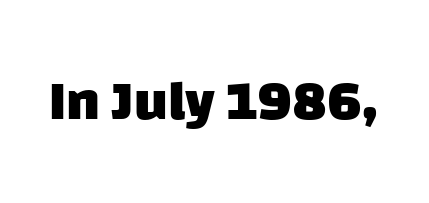
The image shows 57 px heavy sans-serif type; set normal letter spacing, not underlined; low stroke contrast and a large x-height.
